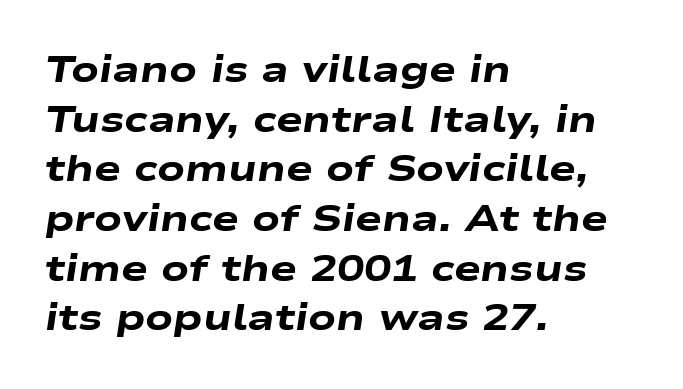
Q: Is the text bold? A: Yes.
Q: Is the text italic (slanted)? A: Yes, it leans right by about 9 degrees.
Q: Is the text underlined? A: No.
Q: How is the paragraph aligned? A: Left-aligned.
Q: Is the spacing between letters normal or unusually wide? A: Normal.
Q: Is the spacing between lines tight, normal or loose? A: Normal.
Q: Width (condensed, normal, or wide)? A: Wide.
Q: Stroke contrast? A: Low.
Q: x-height? A: Medium.
Q: Monospaced? A: No.
